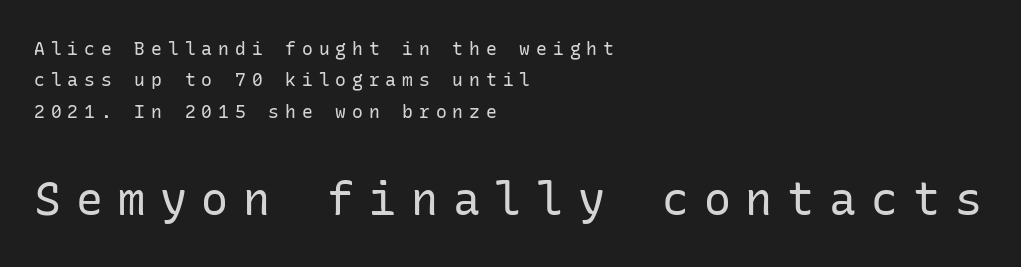
The image shows 45 px regular-weight sans-serif type, upright; set left-aligned, line spacing 1.75x, unusually wide letter spacing (+0.33 em), not underlined; the second (bottom) block is 2.5x larger; low stroke contrast and a medium x-height.
